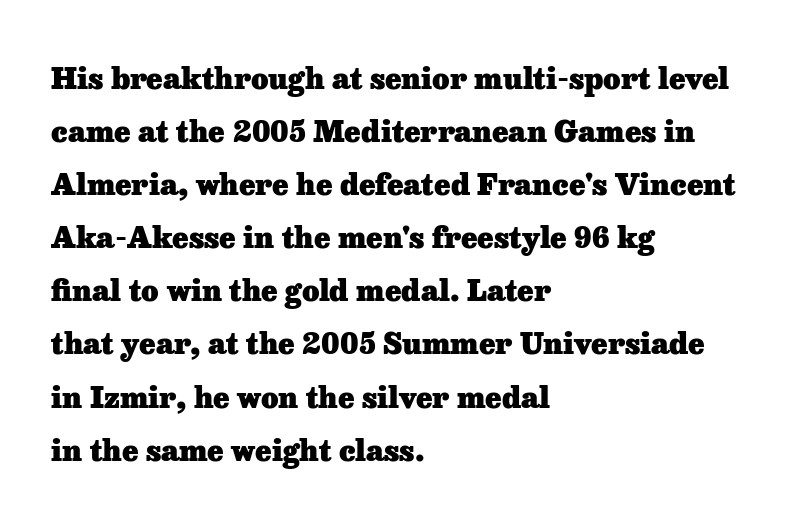
The image shows 30 px heavy serif type, upright; set left-aligned, line spacing 1.77x, normal letter spacing, not underlined; low stroke contrast and a medium x-height.
